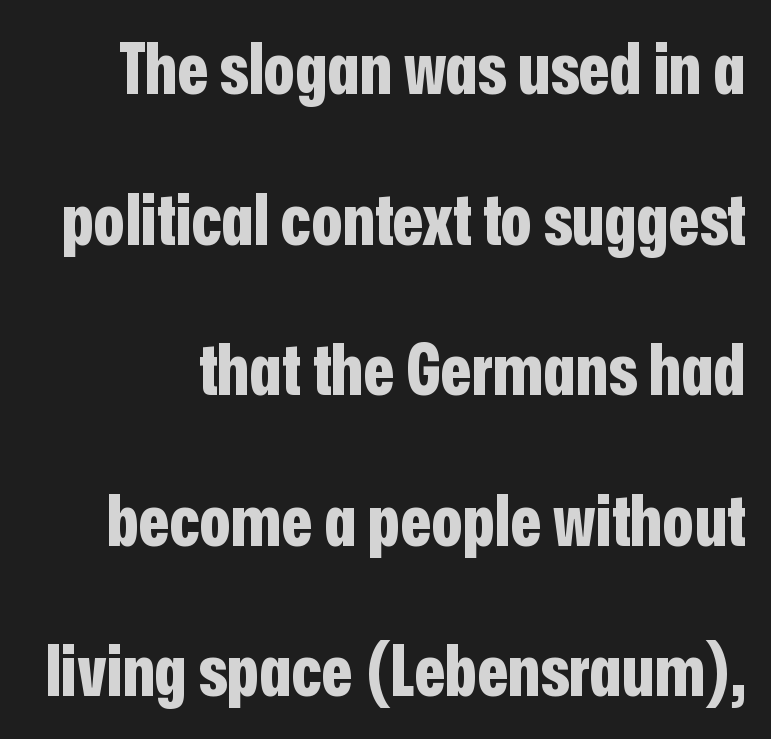
The image shows 71 px bold, condensed sans-serif type, upright; set loose line spacing (2.12x), normal letter spacing, not underlined; low stroke contrast and a medium x-height.
